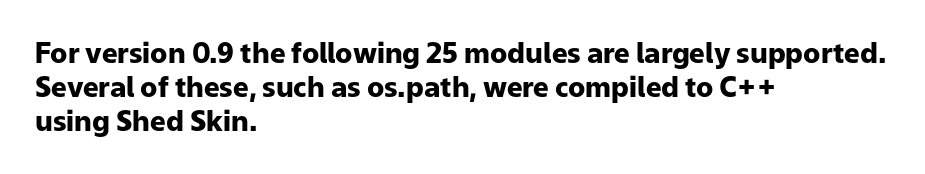
The image shows 28 px heavy sans-serif type, upright; set left-aligned, line spacing 1.22x, normal letter spacing, not underlined; low stroke contrast and a medium x-height.
